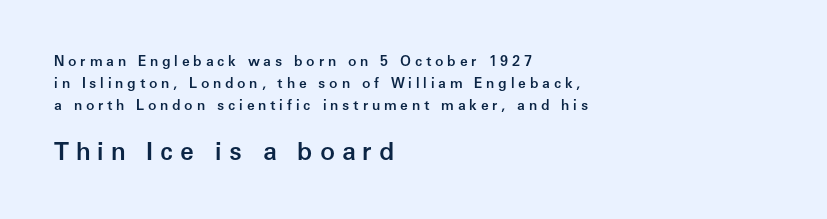
The image shows 25 px text type, upright; set left-aligned, normal line spacing (1.57x), unusually wide letter spacing (+0.27 em), not underlined; the second (bottom) block is 1.79x larger.
